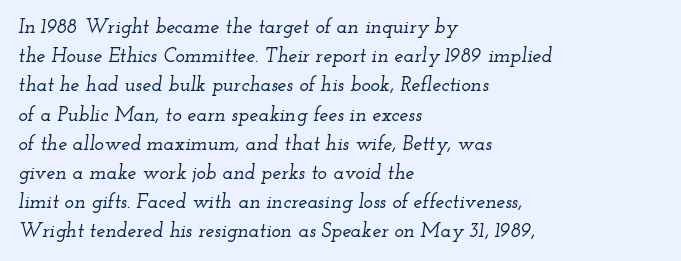
The image shows 20 px text type, italic (leaning right); set left-aligned, normal line spacing (1.46x), normal letter spacing, not underlined.
